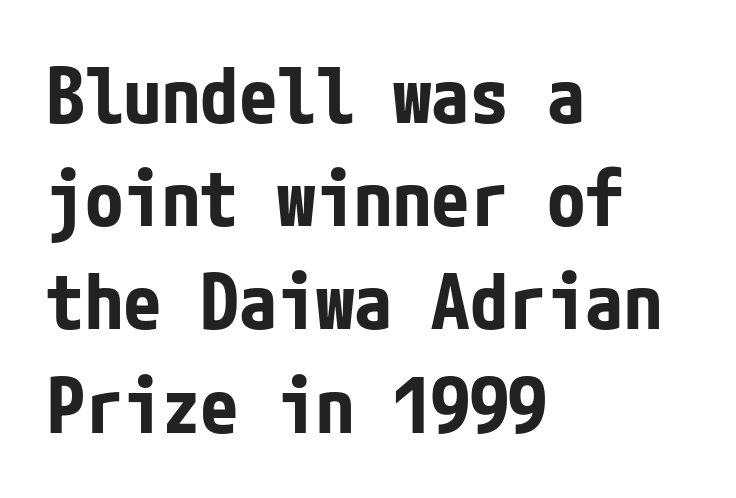
{"serif": "no", "italic": "no", "bold": "yes", "weight": "bold", "width": "condensed", "stroke_contrast": "low", "x_height": "medium", "underline": "no", "align": "left", "line_spacing": "normal", "line_spacing_ratio": 1.34, "letter_spacing": "normal", "letter_spacing_em": 0.0, "glyph_px": 77}
